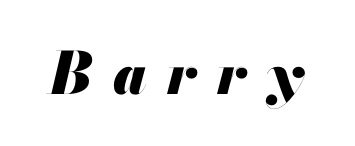
The string is rendered with underlining switched off. A typesetter would call this heavily tracked-out type. Quick note: italic. Here the designer chose a conventional face with non-uniform glyph widths. Heavy-handed strokes throughout: this text is bold.
